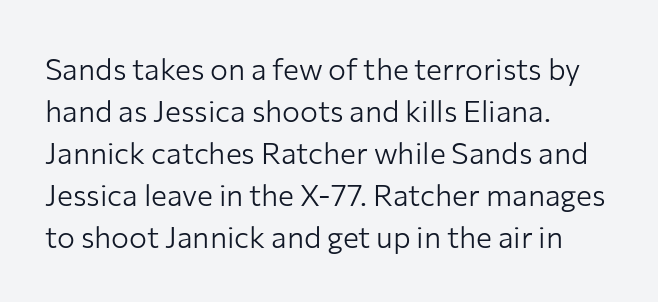
{"serif": "no", "italic": "no", "bold": "no", "weight": "light", "width": "normal", "stroke_contrast": "low", "x_height": "medium", "monospaced": "no", "underline": "no", "align": "left", "line_spacing": "normal", "line_spacing_ratio": 1.4, "letter_spacing": "normal", "letter_spacing_em": 0.0, "glyph_px": 30}
